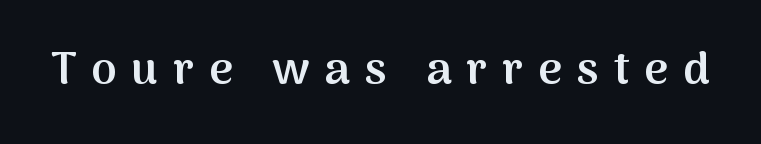
The image shows 46 px semibold sans-serif type, upright; set unusually wide letter spacing (+0.32 em), not underlined; medium stroke contrast and a medium x-height.
